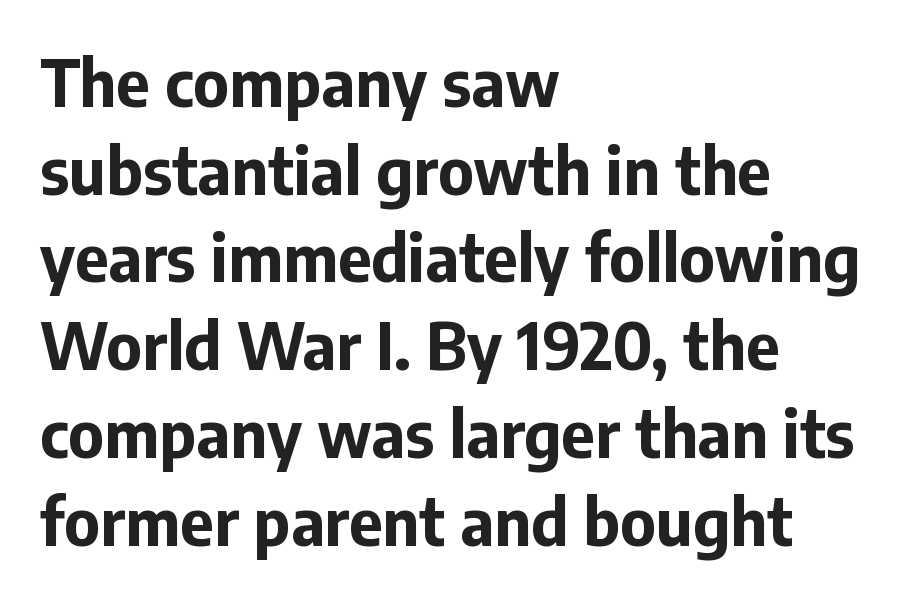
Q: Is the text bold? A: Yes.
Q: Is the text italic (slanted)? A: No, it is upright.
Q: Is the typeface a serif or a sans-serif typeface? A: Sans-serif.
Q: Is the text underlined? A: No.
Q: How is the paragraph aligned? A: Left-aligned.
Q: Is the spacing between letters normal or unusually wide? A: Normal.
Q: Is the spacing between lines tight, normal or loose? A: Normal.
Q: Width (condensed, normal, or wide)? A: Normal.
Q: Stroke contrast? A: Low.
Q: x-height? A: Medium.
Q: Monospaced? A: No.
